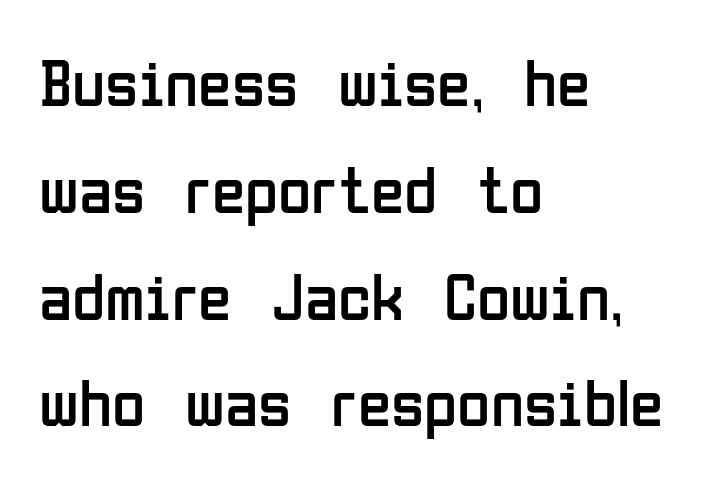
{"serif": "no", "italic": "no", "bold": "no", "weight": "regular", "width": "condensed", "stroke_contrast": "low", "x_height": "medium", "monospaced": "no", "underline": "no", "align": "left", "line_spacing": "normal", "line_spacing_ratio": 1.57, "letter_spacing": "normal", "letter_spacing_em": 0.0, "glyph_px": 68}
